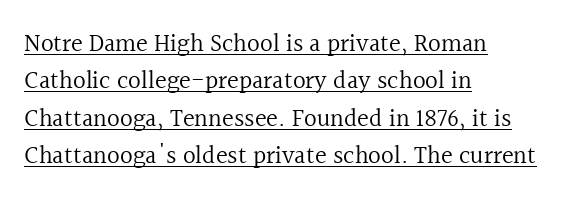
Tracking value appears to be zero — textbook default spacing. Regular leading. Descenders here cross a horizontal rule under the line. Is the block centered? No — it sits flush against the left margin. Vertical strokes here are truly vertical.
